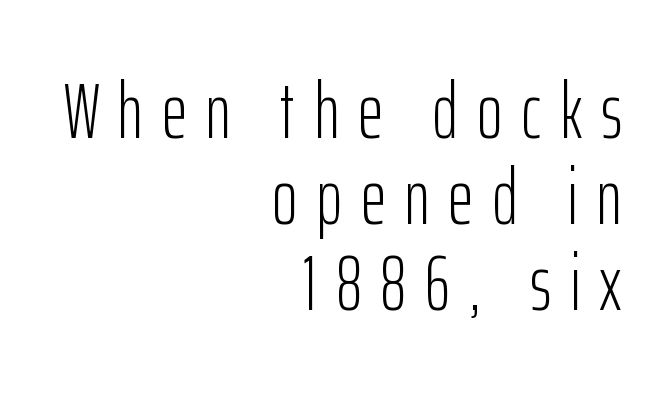
The image shows 78 px light, condensed sans-serif type, upright; set right-aligned, tight line spacing (1.1x), unusually wide letter spacing (+0.24 em), not underlined; low stroke contrast and a medium x-height.
